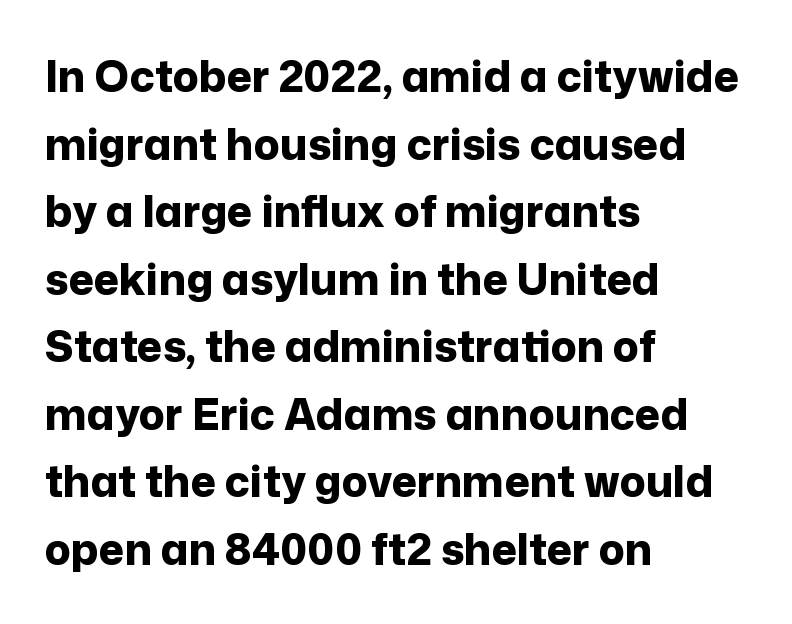
{"serif": "no", "italic": "no", "bold": "yes", "weight": "bold", "width": "normal", "stroke_contrast": "low", "x_height": "medium", "monospaced": "no", "underline": "no", "align": "left", "line_spacing": "normal", "line_spacing_ratio": 1.57, "letter_spacing": "normal", "letter_spacing_em": 0.0, "glyph_px": 43}
